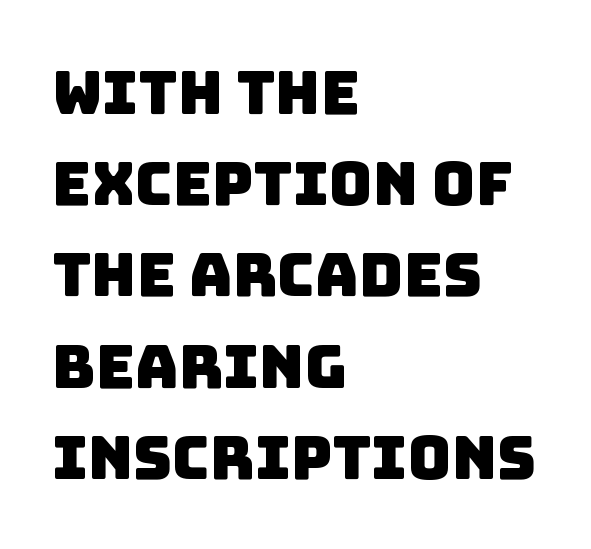
{"serif": "no", "width": "normal", "stroke_contrast": "low", "x_height": "large", "monospaced": "no", "underline": "no", "align": "left", "line_spacing": "normal", "line_spacing_ratio": 1.52, "letter_spacing": "normal", "letter_spacing_em": 0.0, "glyph_px": 60}
